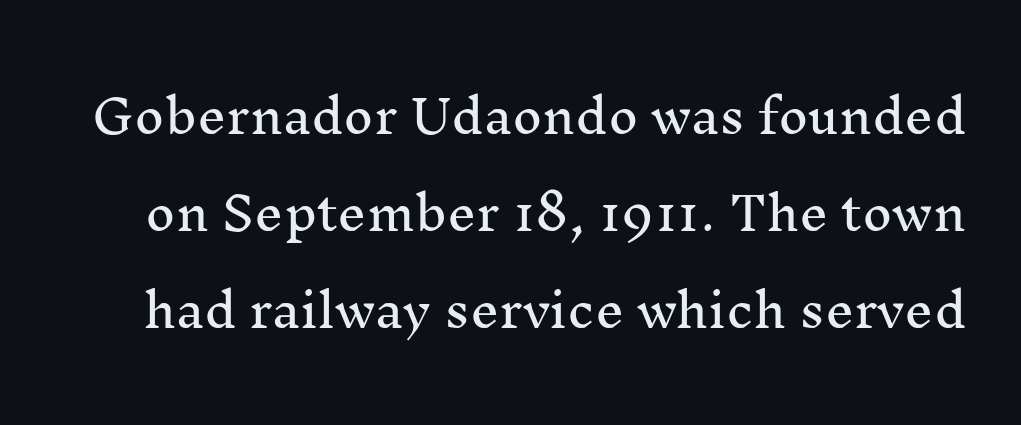
{"serif": "yes", "italic": "no", "width": "normal", "stroke_contrast": "medium", "x_height": "medium", "monospaced": "no", "underline": "no", "line_spacing": "loose", "line_spacing_ratio": 2.11, "letter_spacing": "normal", "letter_spacing_em": 0.0, "glyph_px": 46}
